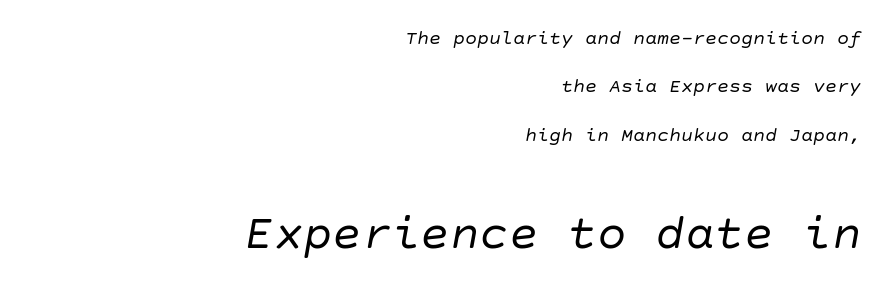
Only glyphs here, with clear space below each row. The typeface has the unassuming heft of standard copy or less. One glance says open: line gaps are wider than usual. The compositor pushed each line to the right boundary.
